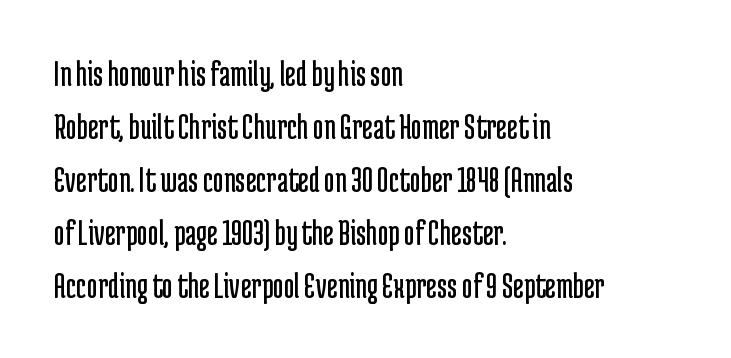
Q: Is the text bold? A: No.
Q: Is the text italic (slanted)? A: No, it is upright.
Q: Is the typeface a serif or a sans-serif typeface? A: Sans-serif.
Q: Is the text underlined? A: No.
Q: How is the paragraph aligned? A: Left-aligned.
Q: Is the spacing between letters normal or unusually wide? A: Normal.
Q: Is the spacing between lines tight, normal or loose? A: Normal.
Q: Width (condensed, normal, or wide)? A: Condensed.
Q: Stroke contrast? A: Low.
Q: x-height? A: Medium.
Q: Monospaced? A: No.
